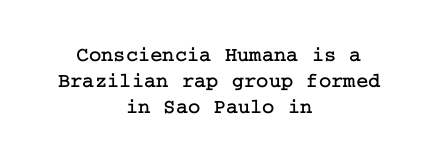
{"italic": "no", "underline": "no", "align": "center", "line_spacing": "normal", "line_spacing_ratio": 1.25, "letter_spacing": "normal", "letter_spacing_em": 0.0, "glyph_px": 21}
